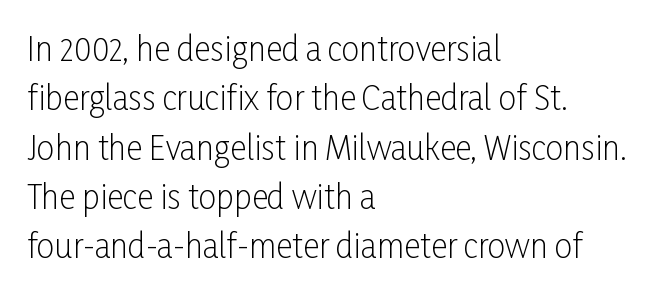
The image shows 32 px light, condensed sans-serif type, upright; set left-aligned, normal line spacing (1.54x), normal letter spacing, not underlined; low stroke contrast and a medium x-height.
